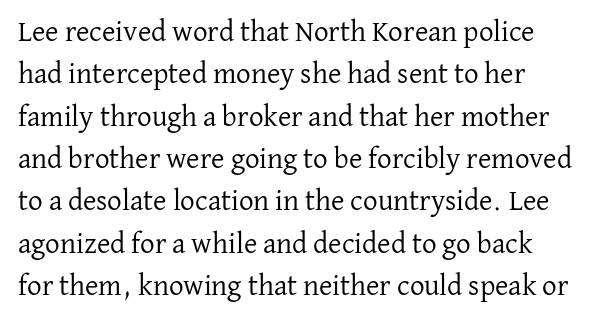
The image shows 29 px regular-weight serif type, upright; set left-aligned, normal line spacing (1.46x), normal letter spacing, not underlined; low stroke contrast and a medium x-height.
